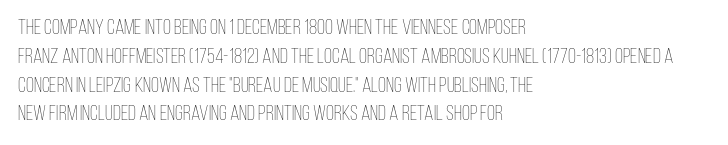
The image shows 21 px text type, upright; set left-aligned, normal line spacing (1.37x), normal letter spacing, not underlined.
